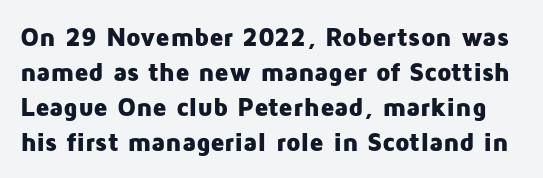
The image shows 26 px bold type, upright; set normal line spacing (1.35x), normal letter spacing, not underlined.
